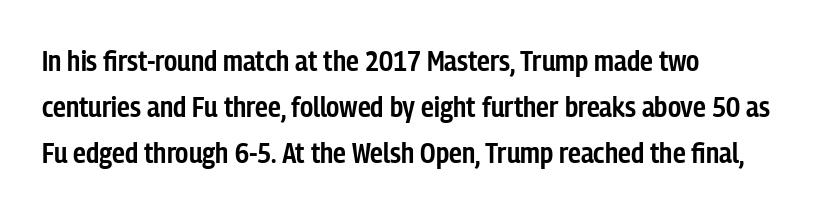
The image shows 29 px semibold, condensed sans-serif type, upright; set left-aligned, normal line spacing (1.59x), normal letter spacing, not underlined; low stroke contrast and a medium x-height.
